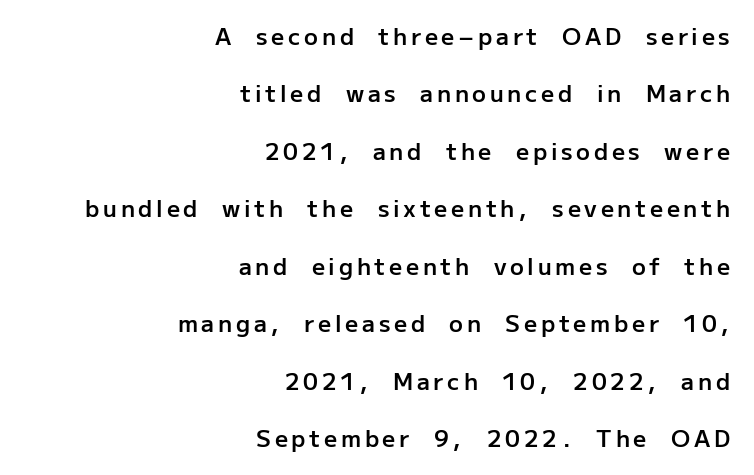
This is the regular roman posture of the typeface. The zone under the glyphs is completely vacant. Notice how the passage keeps a crisp vertical edge on the right only. Stems and bowls a touch heavier than normal — semibold. Summary of vertical rhythm: relaxed, with wide interline spacing.
